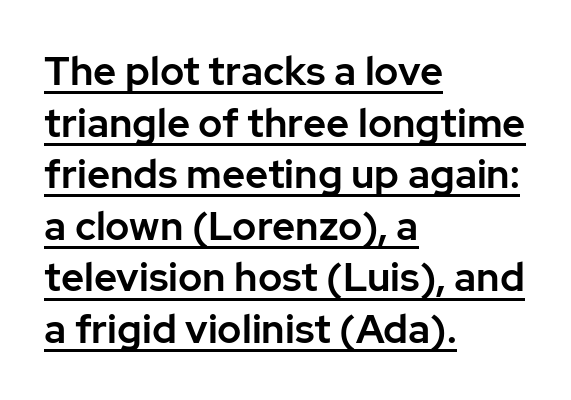
The letters stand upright; this is a roman face. Stroke terminals: plain, sans-serif. The rendering uses the underline text-decoration. The letters advance in unequal steps, a hallmark of proportional type. Vertical spacing — default. These lines stack with their left ends in a neat column.
